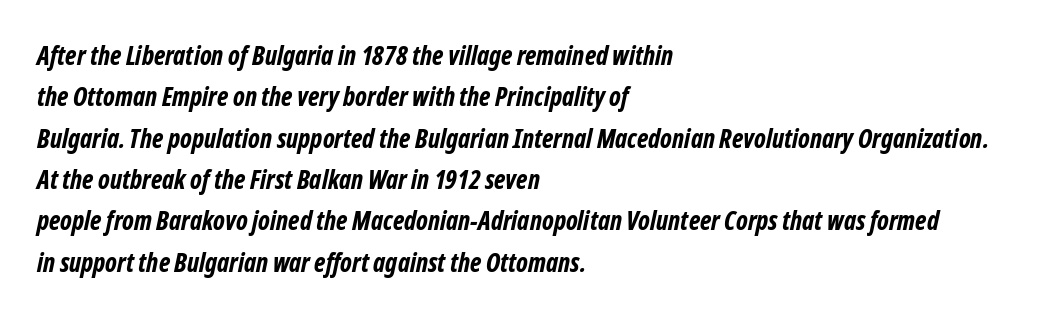
Check under the words: just untouched page. Which margin do the lines hug? The left one — the right edge is uneven. Is the type bold? Yes — the strokes are clearly thick and heavy. This sample keeps an unexceptional amount of space between lines. The line texture is even and compact thanks to regular tracking.
